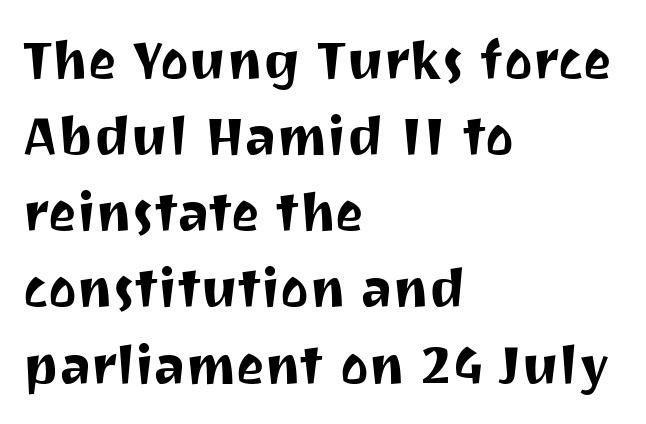
The image shows 54 px sans-serif type, upright; set left-aligned, normal line spacing (1.41x), normal letter spacing, not underlined; medium stroke contrast and a medium x-height.
